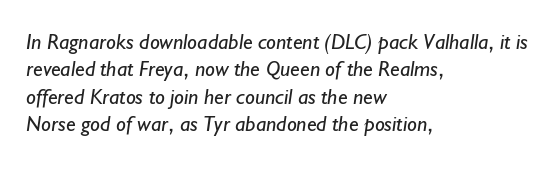
{"bold": "no", "underline": "no", "align": "left", "line_spacing_ratio": 1.24, "letter_spacing": "normal", "letter_spacing_em": 0.0, "glyph_px": 22}
